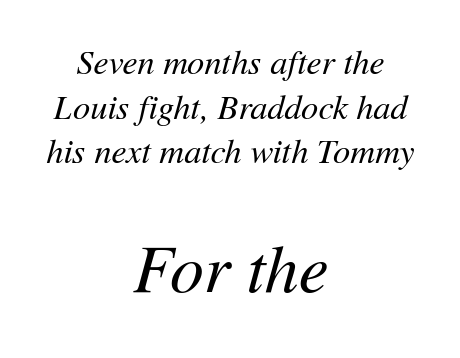
Look at the tracking — it's just the regular setting, nothing added. The vertical gap from one line to the next is medium. A typesetter would mark this as italic. Horizontally, the lines are justified to the midpoint only. The weight tops out at a normal text grade. These two chunks differ in scale, with the bottom chunk taking the larger measure.
